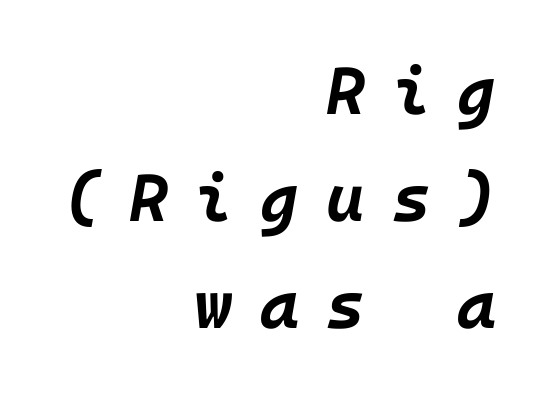
Q: Is the text bold? A: Yes.
Q: Is the text italic (slanted)? A: Yes, it leans right by about 10 degrees.
Q: Is the text underlined? A: No.
Q: How is the paragraph aligned? A: Right-aligned.
Q: Is the spacing between letters normal or unusually wide? A: Unusually wide.
Q: Is the spacing between lines tight, normal or loose? A: Normal.
Q: Width (condensed, normal, or wide)? A: Normal.
Q: Stroke contrast? A: Low.
Q: x-height? A: Large.
